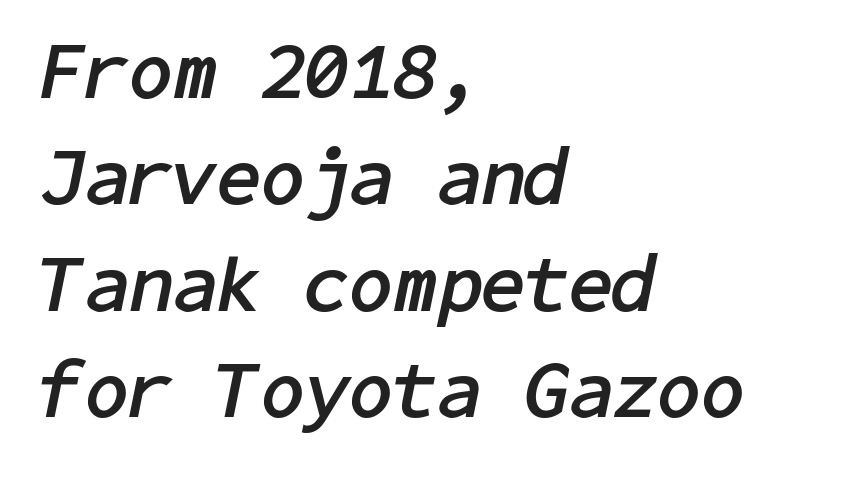
You can tell it's italic because the verticals aren't actually vertical. This sample keeps an unexceptional amount of space between lines. Typesetter's note: full bold, strokes at maximum text heaviness. Typeset ragged right — the left edge is the straight one. Caption: standard tracking, unaltered. Check under the words: just untouched page.
